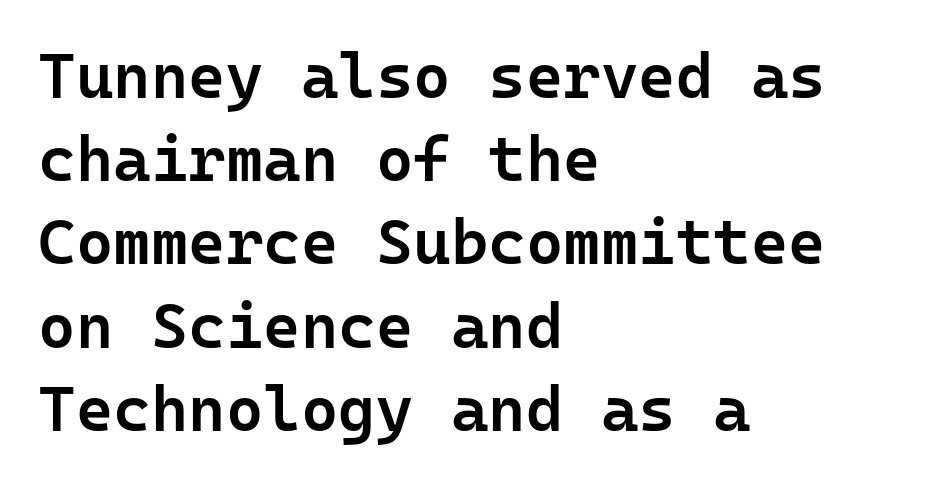
Line spacing here is normal. Which margin do the lines hug? The left one — the right edge is uneven. Type style note: lacks serifs. Summary of weight: moderately heavy, a semibold. Clear beneath every line of the passage.
